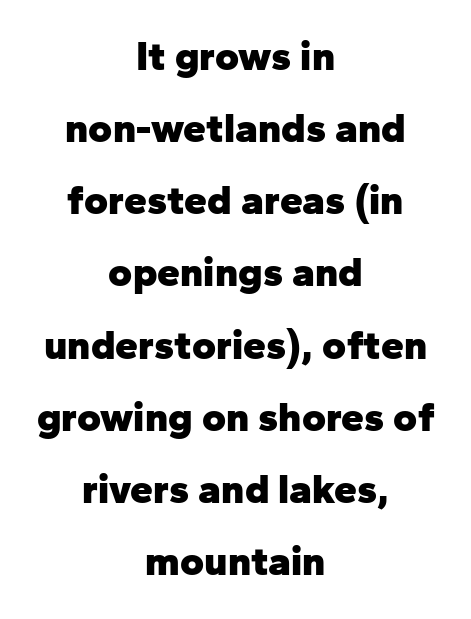
The image shows 41 px heavy sans-serif type, upright; set centered, line spacing 1.76x, normal letter spacing, not underlined; low stroke contrast and a medium x-height.
